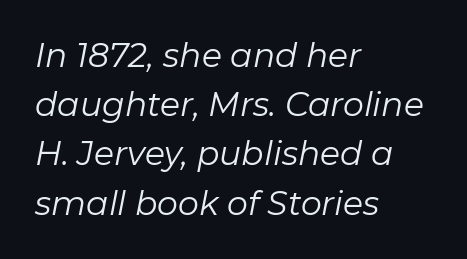
Each letter keeps its own natural width here, so spacing adapts to shape. Underline: absent. There is no visible air inserted between adjacent glyphs. One glance says typical: line gaps are just what's usual. Would a proofreader flag this as italicized? Yes. Casual observation: everything's shoved over to the left.
